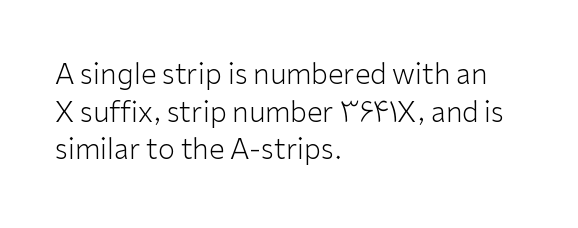
Q: Is the text bold? A: No.
Q: Is the text italic (slanted)? A: No, it is upright.
Q: Is the typeface a serif or a sans-serif typeface? A: Sans-serif.
Q: Is the text underlined? A: No.
Q: How is the paragraph aligned? A: Left-aligned.
Q: Is the spacing between letters normal or unusually wide? A: Normal.
Q: Is the spacing between lines tight, normal or loose? A: Normal.
Q: Width (condensed, normal, or wide)? A: Normal.
Q: Stroke contrast? A: Low.
Q: x-height? A: Medium.
Q: Monospaced? A: No.
